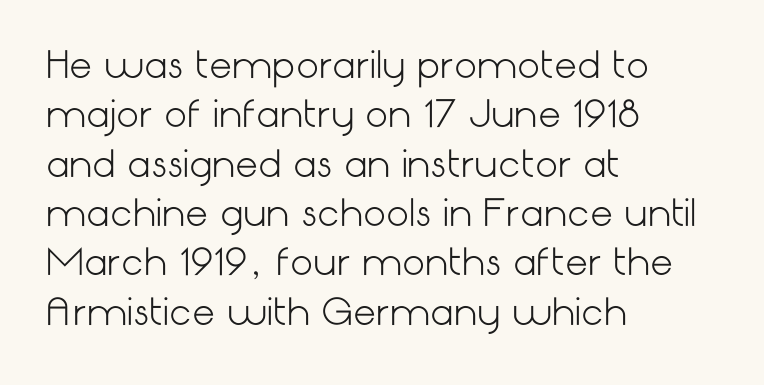
The axis of the letterforms is exactly vertical. The weight tops out at a normal text grade. Here the glyphs are tracked normally, forming tight word shapes. Stroke terminals: plain, sans-serif.
